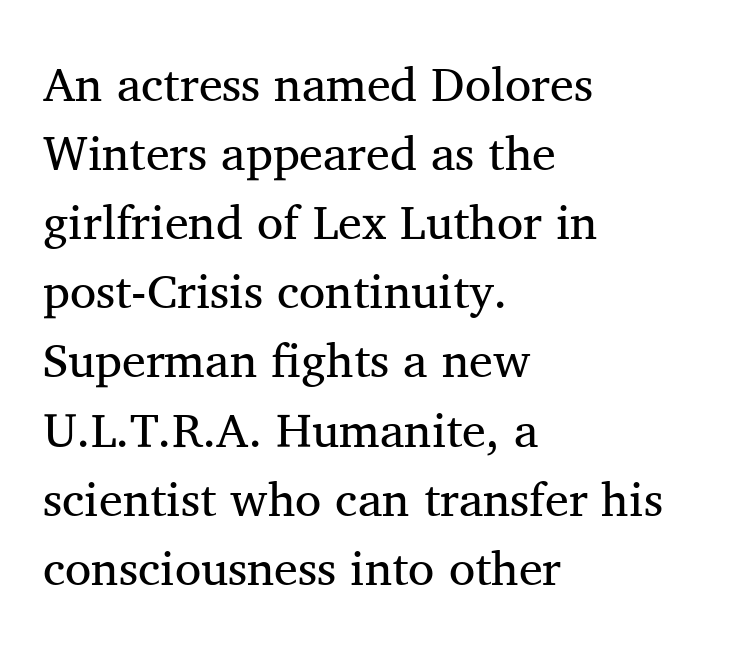
Q: Is the text bold? A: No.
Q: Is the text italic (slanted)? A: No, it is upright.
Q: Is the typeface a serif or a sans-serif typeface? A: Serif.
Q: Is the text underlined? A: No.
Q: How is the paragraph aligned? A: Left-aligned.
Q: Is the spacing between letters normal or unusually wide? A: Normal.
Q: Is the spacing between lines tight, normal or loose? A: Normal.
Q: Width (condensed, normal, or wide)? A: Normal.
Q: Stroke contrast? A: Medium.
Q: x-height? A: Medium.
Q: Monospaced? A: No.
